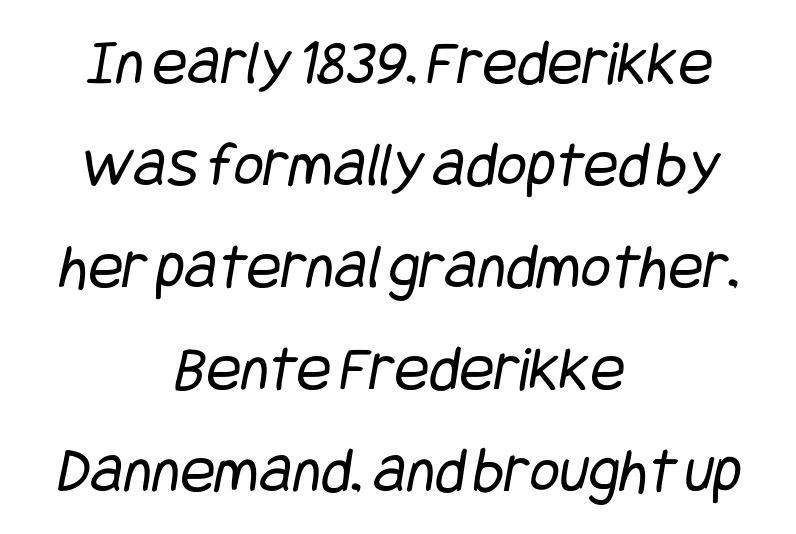
Q: Is the text bold? A: No.
Q: Is the typeface a serif or a sans-serif typeface? A: Sans-serif.
Q: Is the text underlined? A: No.
Q: How is the paragraph aligned? A: Centered.
Q: Is the spacing between letters normal or unusually wide? A: Normal.
Q: Is the spacing between lines tight, normal or loose? A: Normal.
Q: Width (condensed, normal, or wide)? A: Condensed.
Q: Stroke contrast? A: Low.
Q: x-height? A: Large.
